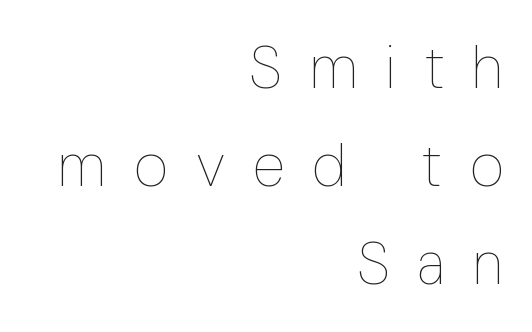
{"italic": "no", "bold": "no", "weight": "thin", "width": "condensed", "stroke_contrast": "low", "x_height": "medium", "monospaced": "no", "underline": "no", "align": "right", "line_spacing": "normal", "line_spacing_ratio": 1.66, "letter_spacing": "wide", "letter_spacing_em": 0.48, "glyph_px": 59}
